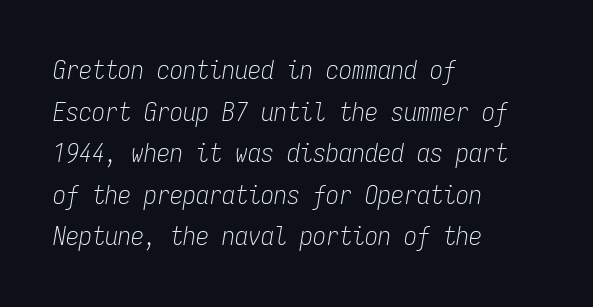
Q: Is the text bold? A: No.
Q: Is the text italic (slanted)? A: Yes, it leans right by about 9 degrees.
Q: Is the text underlined? A: No.
Q: How is the paragraph aligned? A: Left-aligned.
Q: Is the spacing between letters normal or unusually wide? A: Normal.
Q: Is the spacing between lines tight, normal or loose? A: Normal.
